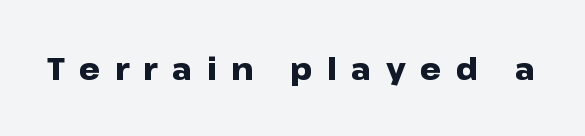
Do the letters lean? They stand straight. I'd call this a sans setting — the letters go barefoot. Each row of text sits above clean, open space. Short note: letters widely spaced.
